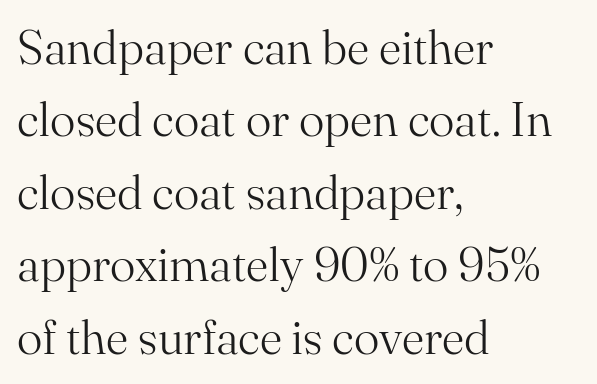
The image shows 48 px light serif type, upright; set left-aligned, normal line spacing (1.51x), normal letter spacing, not underlined; medium stroke contrast and a small x-height.
